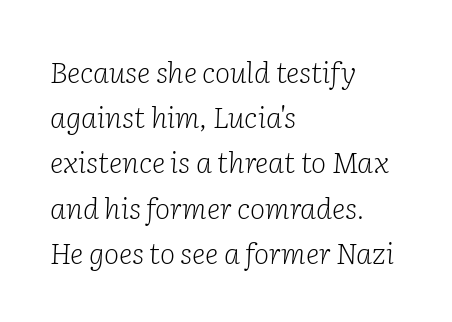
Q: Is the text bold? A: No.
Q: Is the text italic (slanted)? A: Yes, it leans right by about 2 degrees.
Q: Is the typeface a serif or a sans-serif typeface? A: Serif.
Q: Is the text underlined? A: No.
Q: How is the paragraph aligned? A: Left-aligned.
Q: Is the spacing between letters normal or unusually wide? A: Normal.
Q: Is the spacing between lines tight, normal or loose? A: Normal.
Q: Width (condensed, normal, or wide)? A: Normal.
Q: Stroke contrast? A: Low.
Q: x-height? A: Medium.
Q: Monospaced? A: No.
